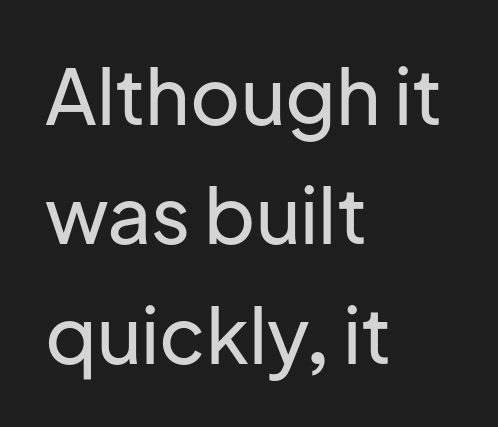
Proportional: the letters do not fall into vertical columns. The lines in this sample share a left origin and differ only in where they stop. A typesetter would label this face a sans. Look at the tracking — it's just the regular setting, nothing added. Underlining? Definitely not there. The vertical gap from one line to the next is medium.
